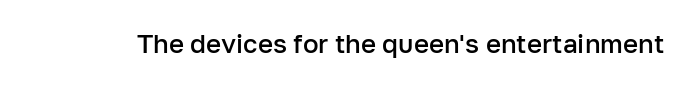
The image shows 26 px text type, upright; set normal letter spacing, not underlined.
